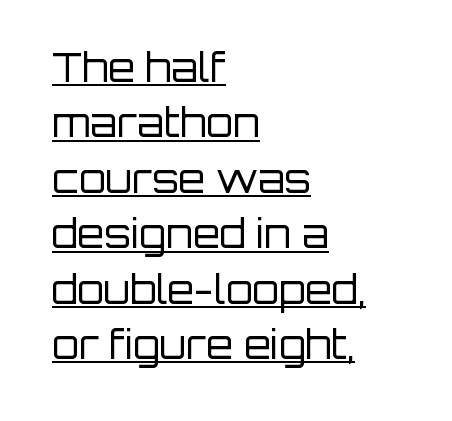
Q: Is the text bold? A: No.
Q: Is the text italic (slanted)? A: No, it is upright.
Q: Is the typeface a serif or a sans-serif typeface? A: Sans-serif.
Q: Is the text underlined? A: Yes.
Q: How is the paragraph aligned? A: Left-aligned.
Q: Is the spacing between letters normal or unusually wide? A: Normal.
Q: Is the spacing between lines tight, normal or loose? A: Normal.
Q: Width (condensed, normal, or wide)? A: Normal.
Q: Stroke contrast? A: Low.
Q: x-height? A: Large.
Q: Monospaced? A: No.
